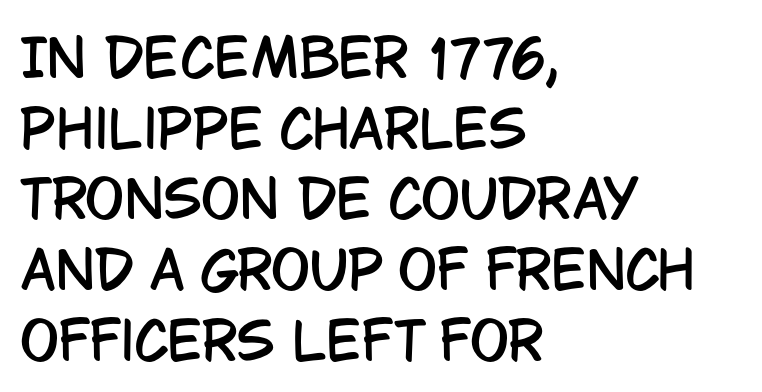
Q: Is the text italic (slanted)? A: No, it is upright.
Q: Is the typeface a serif or a sans-serif typeface? A: Sans-serif.
Q: Is the text underlined? A: No.
Q: How is the paragraph aligned? A: Left-aligned.
Q: Is the spacing between letters normal or unusually wide? A: Normal.
Q: Is the spacing between lines tight, normal or loose? A: Normal.
Q: Width (condensed, normal, or wide)? A: Condensed.
Q: Stroke contrast? A: Low.
Q: x-height? A: Large.
Q: Monospaced? A: No.
